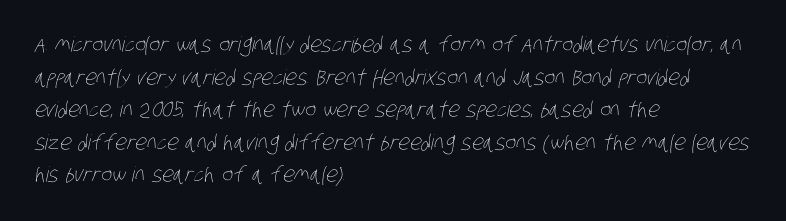
The image shows 21 px text type; set left-aligned, normal line spacing (1.55x), normal letter spacing, not underlined.
